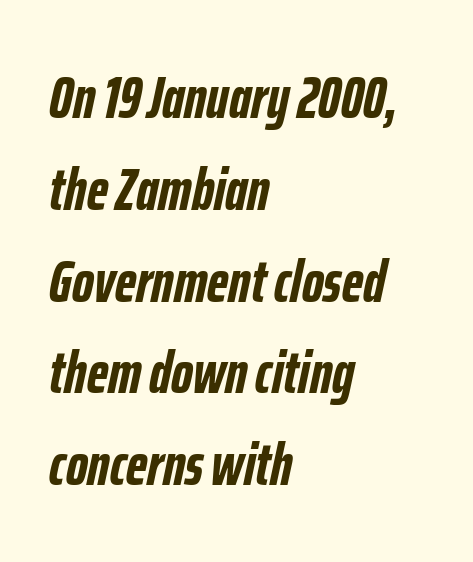
{"italic": "yes", "lean": "right", "slant_degrees": 12, "bold": "yes", "weight": "semibold", "width": "condensed", "stroke_contrast": "low", "x_height": "medium", "monospaced": "no", "underline": "no", "align": "left", "line_spacing": "normal", "line_spacing_ratio": 1.53, "letter_spacing": "normal", "letter_spacing_em": 0.0, "glyph_px": 60}
